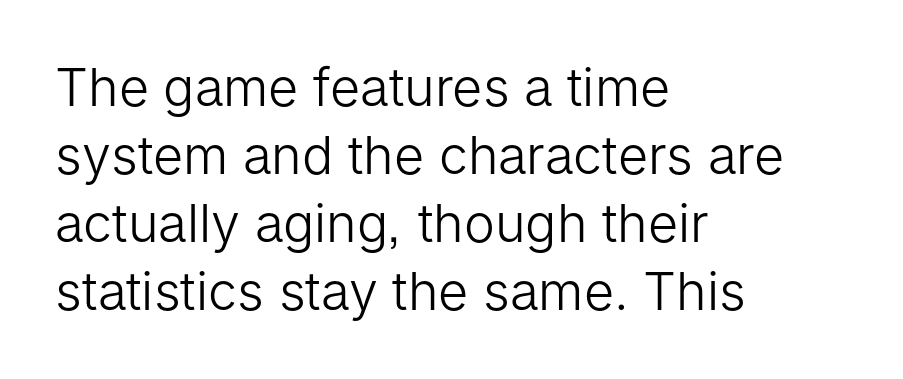
{"serif": "no", "italic": "no", "bold": "no", "weight": "light", "width": "normal", "stroke_contrast": "low", "x_height": "medium", "monospaced": "no", "underline": "no", "align": "left", "line_spacing": "normal", "line_spacing_ratio": 1.31, "letter_spacing": "normal", "letter_spacing_em": 0.0, "glyph_px": 52}
